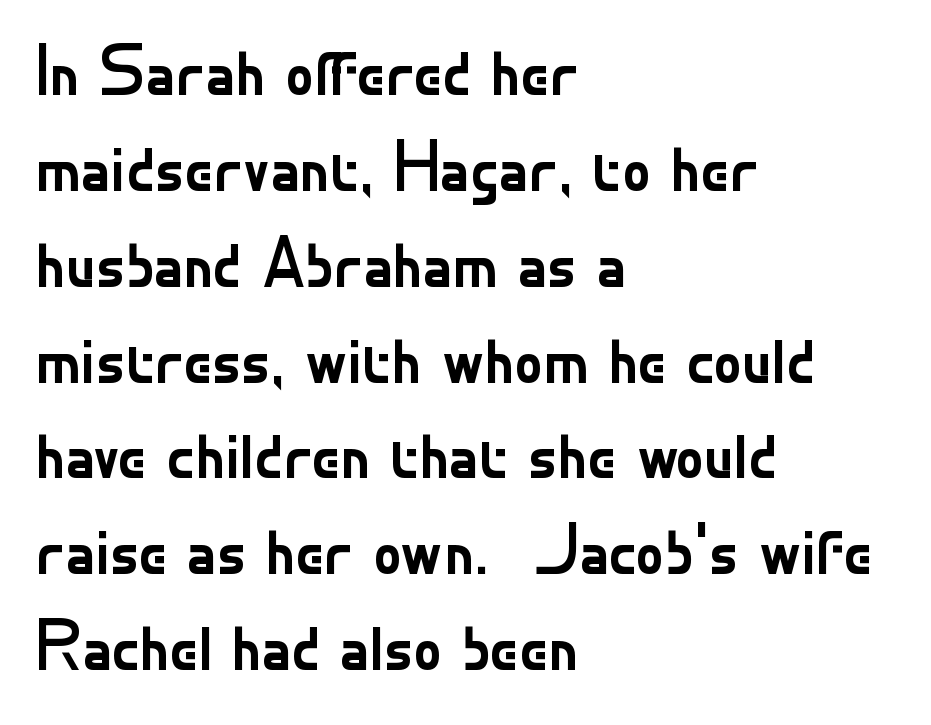
{"serif": "no", "italic": "no", "bold": "no", "weight": "regular", "width": "normal", "stroke_contrast": "low", "x_height": "small", "monospaced": "no", "underline": "no", "align": "left", "line_spacing": "normal", "line_spacing_ratio": 1.35, "letter_spacing": "normal", "letter_spacing_em": 0.0, "glyph_px": 71}
